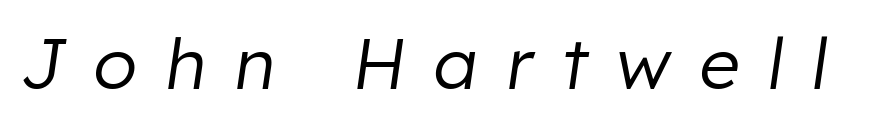
{"italic": "yes", "lean": "right", "slant_degrees": 8, "bold": "no", "weight": "regular", "width": "normal", "stroke_contrast": "low", "x_height": "medium", "monospaced": "no", "underline": "no", "letter_spacing": "wide", "letter_spacing_em": 0.4, "glyph_px": 71}
